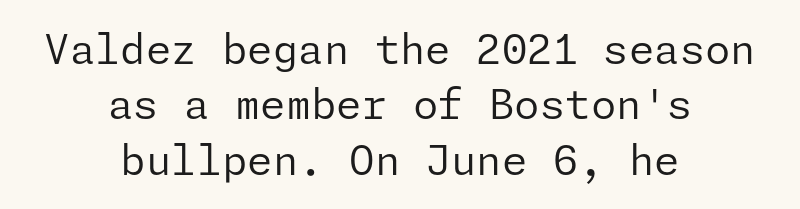
Stroke thickness stays within the range of a standard reading face or lighter. Glyph-to-glyph distance matches everyday printed text. Baseline-to-baseline distance is the conventional proportion of letter height. This is the regular roman posture of the typeface. A typesetter would label this face a sans. Short and long lines alike share a common midpoint.
